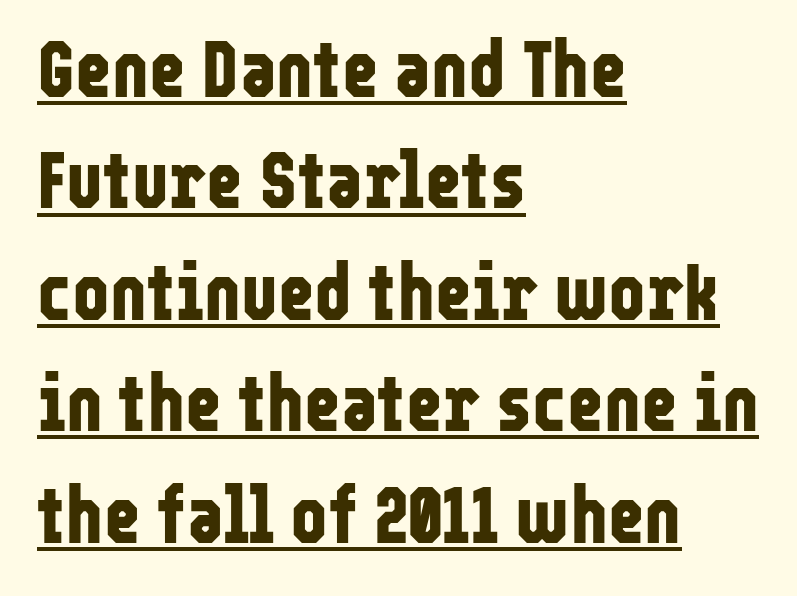
{"serif": "no", "italic": "no", "bold": "yes", "weight": "bold", "width": "condensed", "stroke_contrast": "low", "x_height": "medium", "monospaced": "no", "underline": "yes", "align": "left", "line_spacing": "normal", "line_spacing_ratio": 1.41, "letter_spacing": "normal", "letter_spacing_em": 0.0, "glyph_px": 79}
